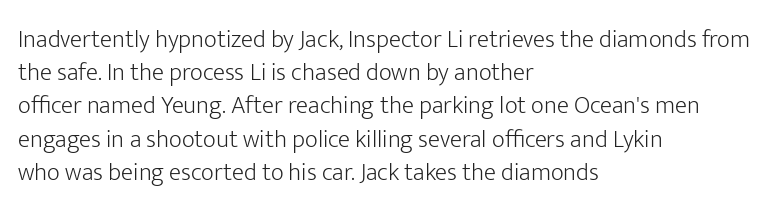
These lines sit exactly where default settings would place them. Decoration check: the copy has no underline. The typeface has the unassuming heft of standard copy or less. Horizontal alignment here is leftward, the default for most running prose.
